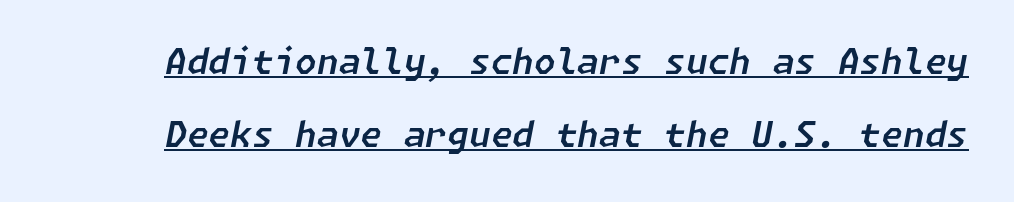
The image shows 35 px text type, italic (leaning right); set loose line spacing (2.1x), normal letter spacing, underlined; low stroke contrast and a medium x-height.
